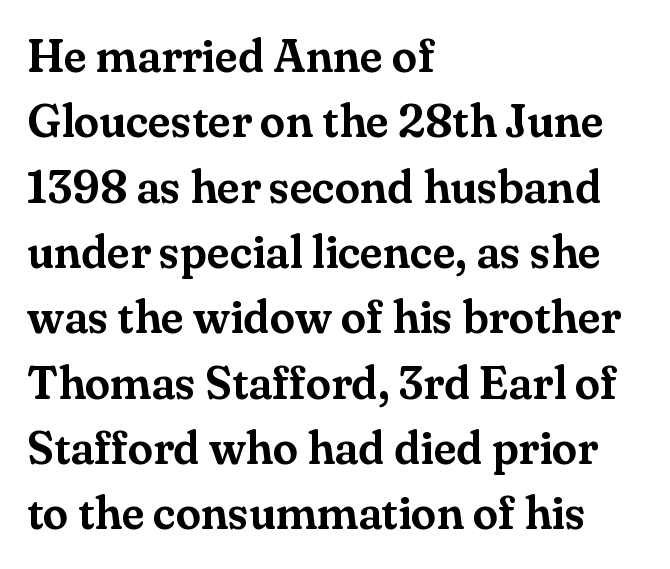
In terms of posture, this sample is upright. Do the characters align in a grid? No, the font is proportional. Leading matches the norm, producing a regular column. Glyph-to-glyph distance matches everyday printed text. The string is rendered with underlining switched off.
